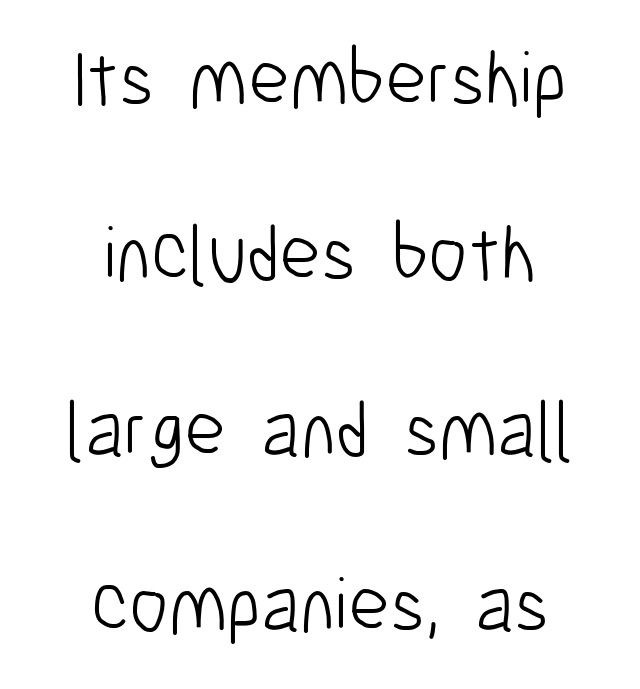
{"serif": "no", "italic": "no", "bold": "no", "weight": "light", "width": "condensed", "stroke_contrast": "low", "x_height": "medium", "monospaced": "no", "underline": "no", "align": "center", "line_spacing": "loose", "line_spacing_ratio": 2.22, "letter_spacing": "normal", "letter_spacing_em": 0.0, "glyph_px": 79}
